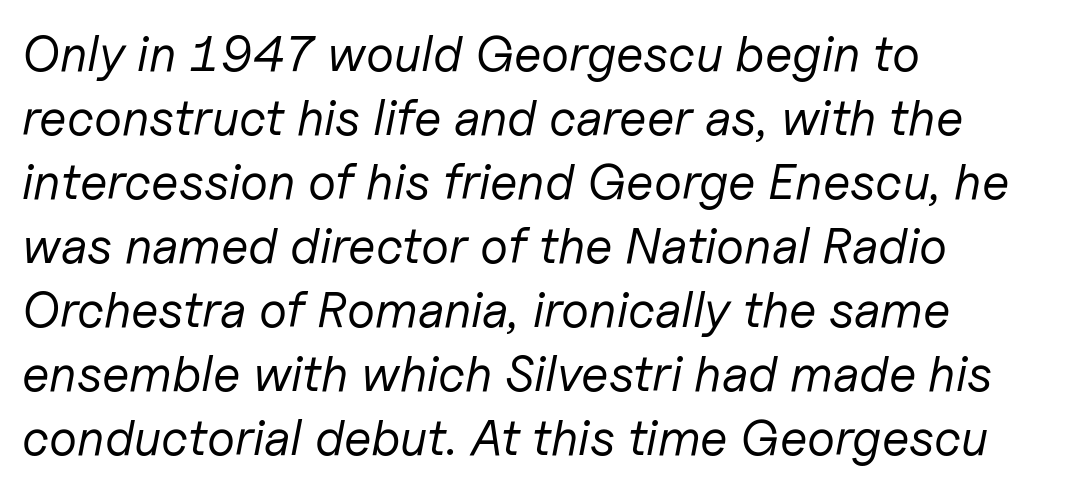
{"italic": "yes", "lean": "right", "slant_degrees": 11, "bold": "no", "weight": "regular", "width": "normal", "stroke_contrast": "low", "x_height": "medium", "monospaced": "no", "underline": "no", "align": "left", "line_spacing": "normal", "line_spacing_ratio": 1.28, "letter_spacing": "normal", "letter_spacing_em": 0.0, "glyph_px": 50}
